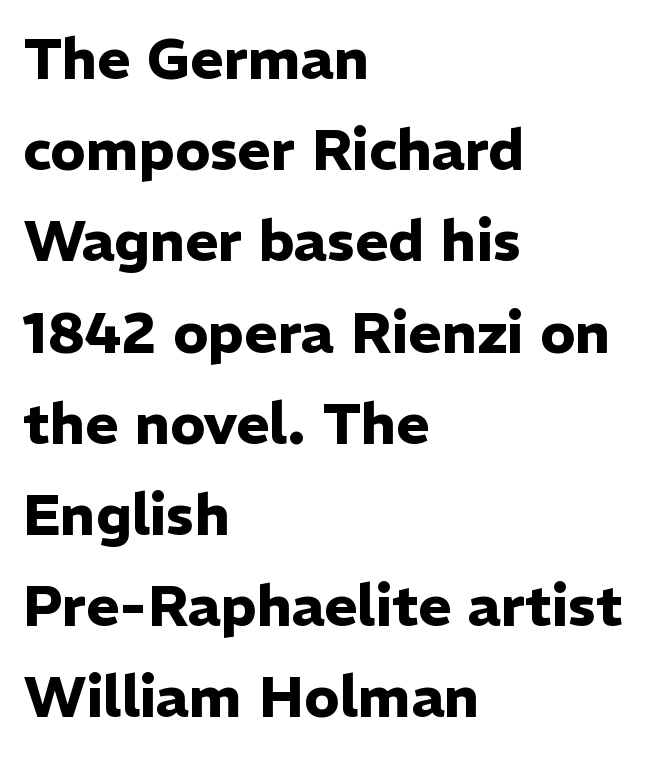
Q: Is the text bold? A: Yes.
Q: Is the text italic (slanted)? A: No, it is upright.
Q: Is the typeface a serif or a sans-serif typeface? A: Sans-serif.
Q: Is the text underlined? A: No.
Q: How is the paragraph aligned? A: Left-aligned.
Q: Is the spacing between letters normal or unusually wide? A: Normal.
Q: Is the spacing between lines tight, normal or loose? A: Normal.
Q: Width (condensed, normal, or wide)? A: Normal.
Q: Stroke contrast? A: Low.
Q: x-height? A: Medium.
Q: Monospaced? A: No.
